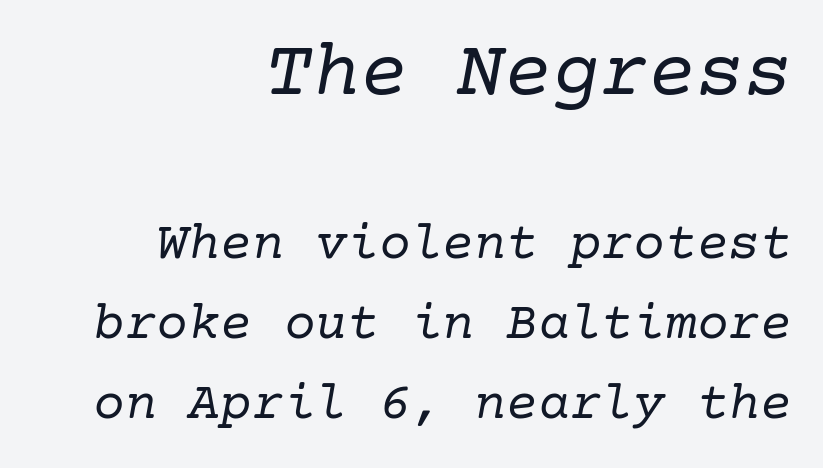
The more generous point size was reserved for the upper chunk. This sample uses plain, unmodified letter spacing. How would I describe the line gaps? Plain and ordinary. Reading down the block, your eye finds every line finishing at a fixed right position. Style check: oblique.
